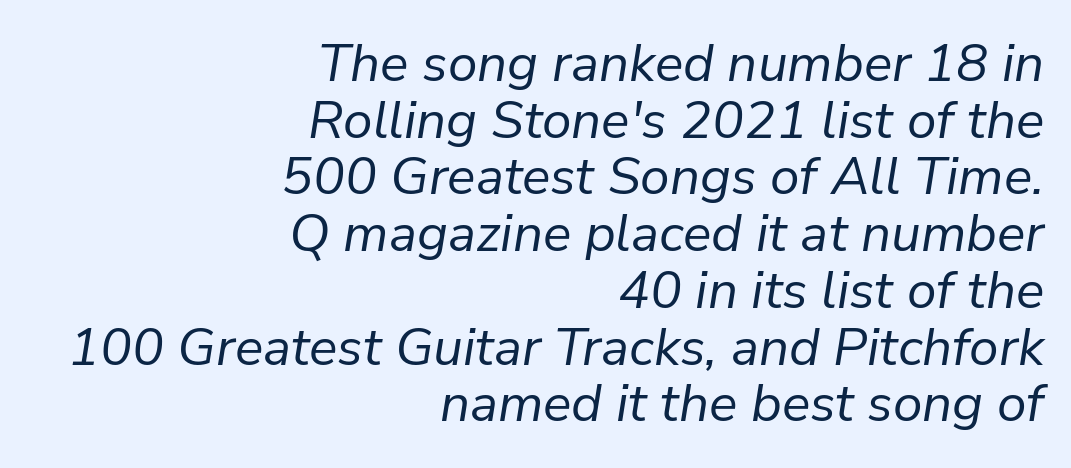
The image shows 53 px regular-weight type, italic (leaning right); set right-aligned, tight line spacing (1.07x), normal letter spacing, not underlined; low stroke contrast and a medium x-height.
